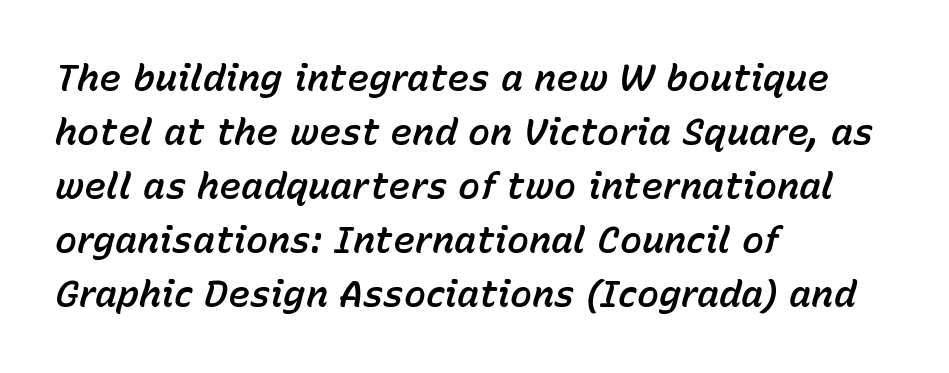
{"italic": "yes", "lean": "right", "slant_degrees": 15, "width": "normal", "stroke_contrast": "low", "x_height": "medium", "monospaced": "no", "underline": "no", "align": "left", "line_spacing": "normal", "line_spacing_ratio": 1.46, "letter_spacing": "normal", "letter_spacing_em": 0.0, "glyph_px": 37}
